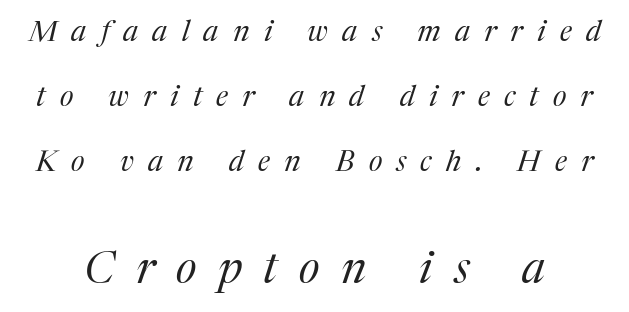
{"serif": "yes", "italic": "yes", "lean": "right", "slant_degrees": 17, "bold": "no", "weight": "regular", "width": "normal", "stroke_contrast": "medium", "x_height": "medium", "monospaced": "no", "underline": "no", "line_spacing": "loose", "line_spacing_ratio": 2.25, "letter_spacing": "wide", "letter_spacing_em": 0.49, "larger_block": "second", "size_ratio": 1.52, "glyph_px": 44}
